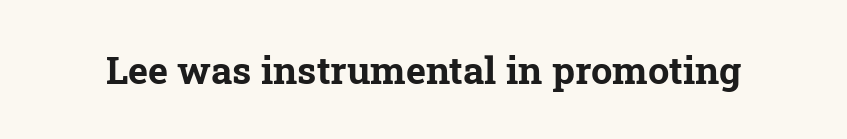
The image shows 38 px bold serif type; set normal letter spacing, not underlined; low stroke contrast and a medium x-height.
